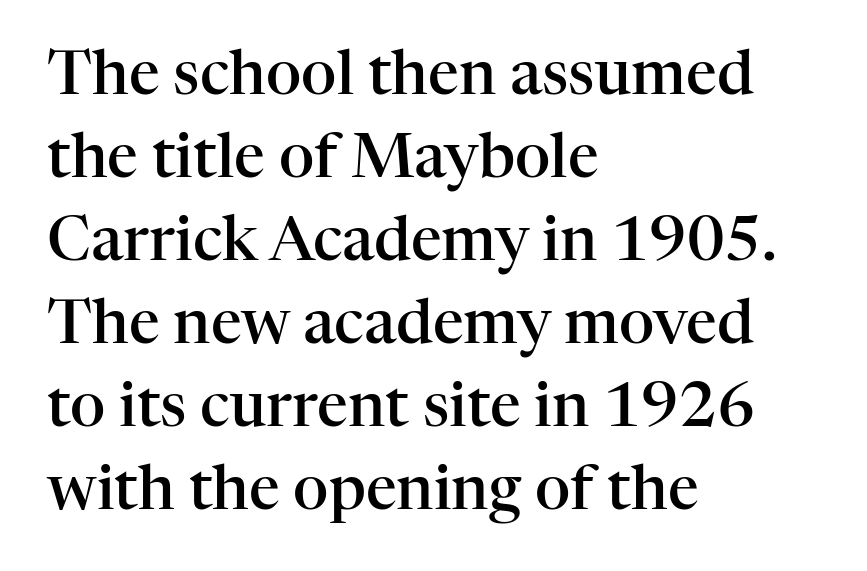
Q: Is the text bold? A: Semi-bold.
Q: Is the text italic (slanted)? A: No, it is upright.
Q: Is the typeface a serif or a sans-serif typeface? A: Serif.
Q: Is the text underlined? A: No.
Q: How is the paragraph aligned? A: Left-aligned.
Q: Is the spacing between letters normal or unusually wide? A: Normal.
Q: Is the spacing between lines tight, normal or loose? A: Normal.
Q: Width (condensed, normal, or wide)? A: Normal.
Q: Stroke contrast? A: High.
Q: x-height? A: Medium.
Q: Monospaced? A: No.
